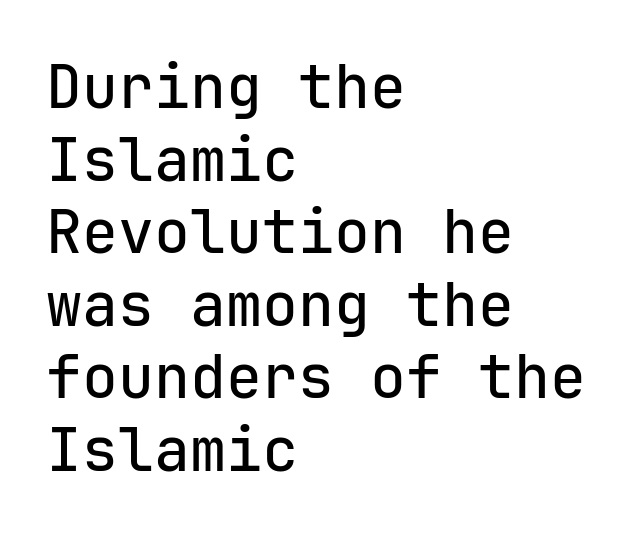
Q: Is the text italic (slanted)? A: No, it is upright.
Q: Is the typeface a serif or a sans-serif typeface? A: Sans-serif.
Q: Is the text underlined? A: No.
Q: How is the paragraph aligned? A: Left-aligned.
Q: Is the spacing between letters normal or unusually wide? A: Normal.
Q: Width (condensed, normal, or wide)? A: Normal.
Q: Stroke contrast? A: Low.
Q: x-height? A: Medium.
Q: Monospaced? A: Yes.
